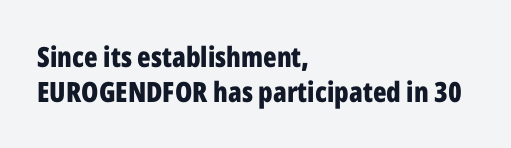
Left-aligned paragraph, ragged on the right. The passage shown is not underscored anywhere. The lettering holds an erect, upright posture throughout. A typesetter would call this proportional, since set widths differ per character.
